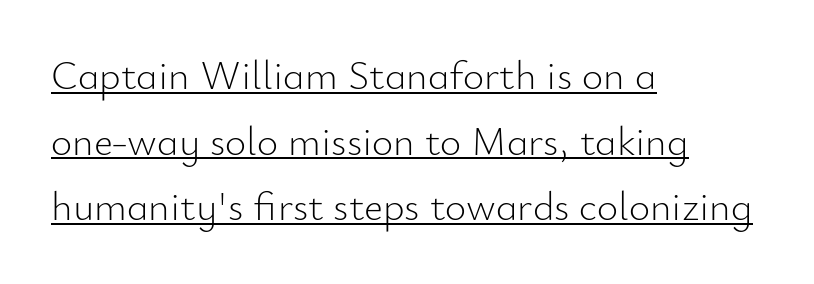
{"serif": "no", "italic": "no", "bold": "no", "weight": "light", "width": "normal", "stroke_contrast": "low", "x_height": "small", "monospaced": "no", "underline": "yes", "align": "left", "line_spacing": "normal", "line_spacing_ratio": 1.6, "letter_spacing": "normal", "letter_spacing_em": 0.0, "glyph_px": 41}
